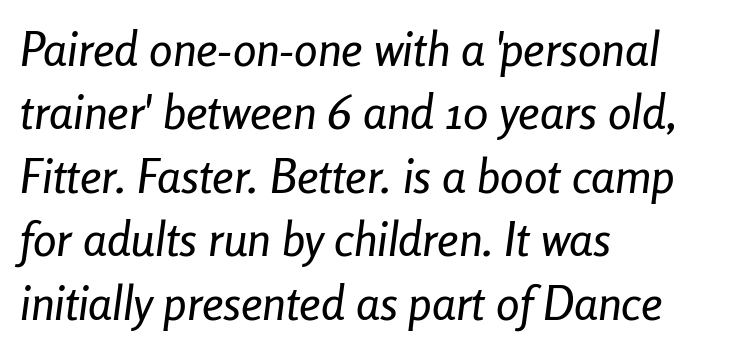
Q: Is the text italic (slanted)? A: Yes, it leans right by about 8 degrees.
Q: Is the text underlined? A: No.
Q: How is the paragraph aligned? A: Left-aligned.
Q: Is the spacing between letters normal or unusually wide? A: Normal.
Q: Is the spacing between lines tight, normal or loose? A: Normal.
Q: Width (condensed, normal, or wide)? A: Condensed.
Q: Stroke contrast? A: Low.
Q: x-height? A: Medium.
Q: Monospaced? A: No.
